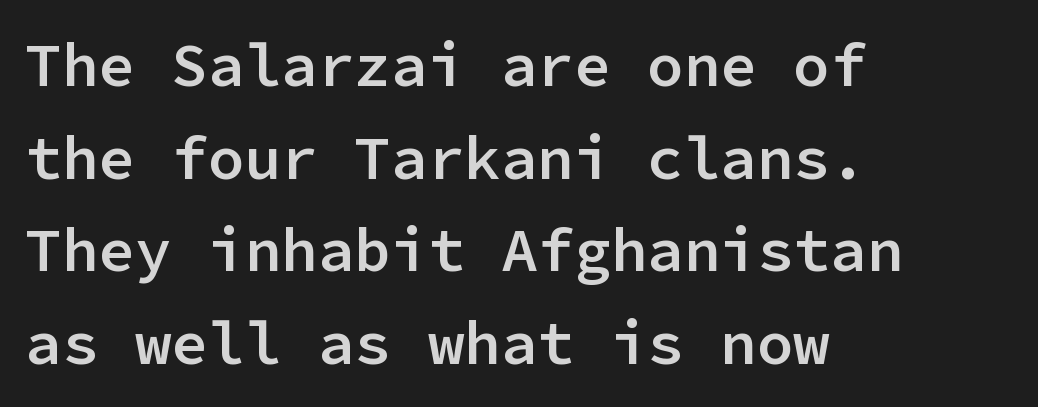
Leading matches the norm, producing a regular column. Looks like terminal output: every glyph gets an equal slot. Decoration check: the copy has no underline. Glyph-to-glyph distance matches everyday printed text.
